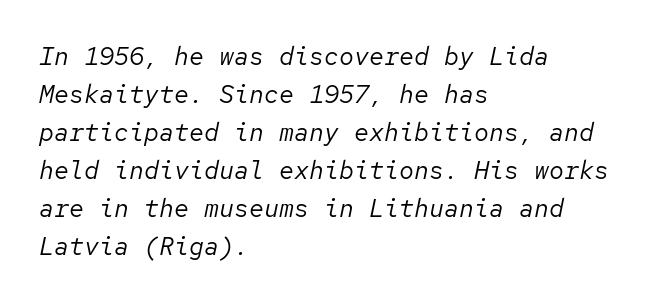
{"italic": "yes", "lean": "right", "slant_degrees": 12, "bold": "no", "underline": "no", "align": "left", "line_spacing": "normal", "line_spacing_ratio": 1.52, "letter_spacing": "normal", "letter_spacing_em": 0.0, "glyph_px": 25}
